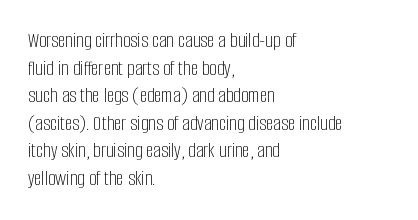
The image shows 21 px text type, upright; set left-aligned, normal line spacing (1.31x), normal letter spacing, not underlined.
